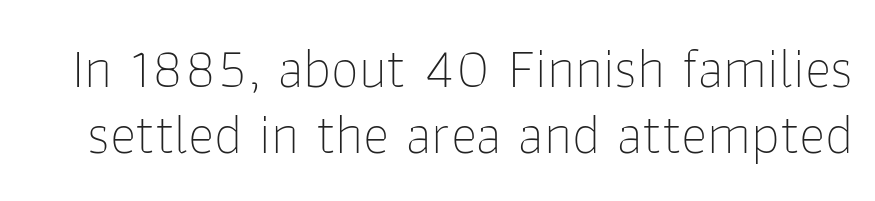
The image shows 56 px thin sans-serif type, upright; set line spacing 1.17x, normal letter spacing, not underlined; low stroke contrast and a medium x-height.
